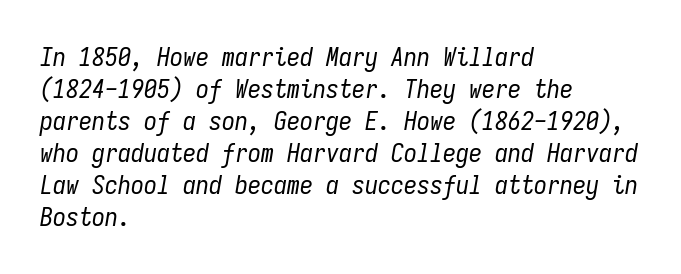
Q: Is the text bold? A: No.
Q: Is the text italic (slanted)? A: Yes, it leans right by about 9 degrees.
Q: Is the text underlined? A: No.
Q: How is the paragraph aligned? A: Left-aligned.
Q: Is the spacing between letters normal or unusually wide? A: Normal.
